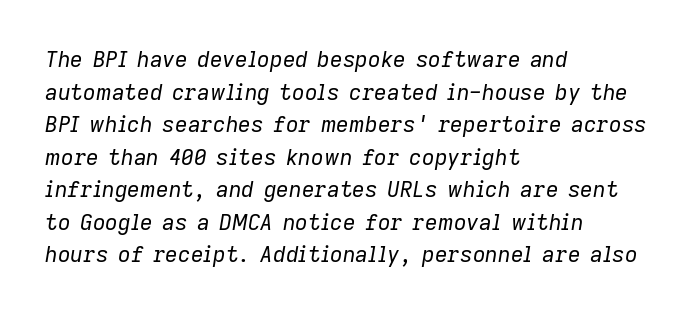
{"italic": "yes", "lean": "right", "slant_degrees": 9, "bold": "no", "underline": "no", "align": "left", "line_spacing": "normal", "line_spacing_ratio": 1.48, "letter_spacing": "normal", "letter_spacing_em": 0.0, "glyph_px": 22}
